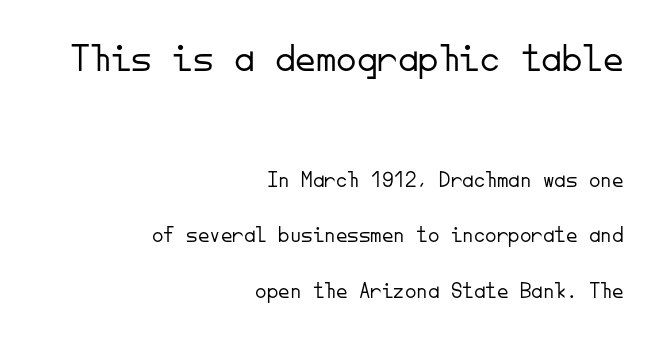
{"serif": "no", "italic": "no", "bold": "no", "weight": "light", "width": "normal", "stroke_contrast": "low", "x_height": "small", "monospaced": "yes", "underline": "no", "align": "right", "line_spacing": "loose", "line_spacing_ratio": 2.4, "letter_spacing": "normal", "letter_spacing_em": 0.0, "larger_block": "first", "size_ratio": 1.78, "glyph_px": 41}
